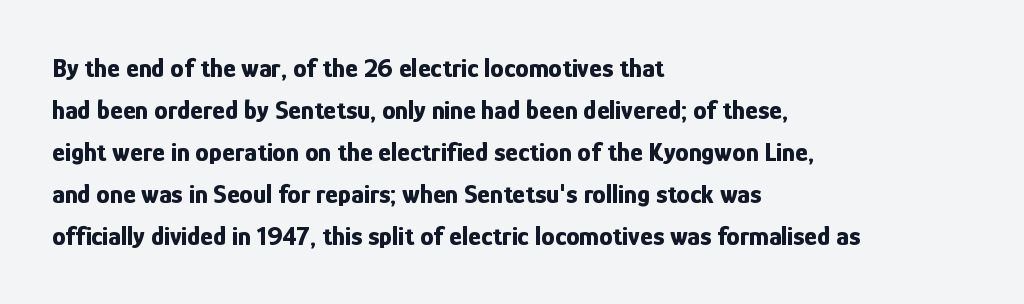
Nothing unusual about the tracking: characters are spaced as the font intends. Layout note: lines flush left. Does the lettering tilt? It doesn't — this is upright. The characters look thick and weighty, a clear bold. If you measured baseline to baseline, you'd find a middling distance. Underlining? Definitely not there.
